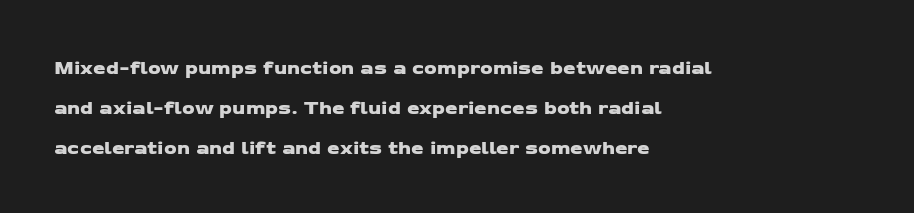
{"underline": "no", "align": "left", "line_spacing": "loose", "line_spacing_ratio": 2.0, "letter_spacing": "normal", "letter_spacing_em": 0.0, "glyph_px": 20}
